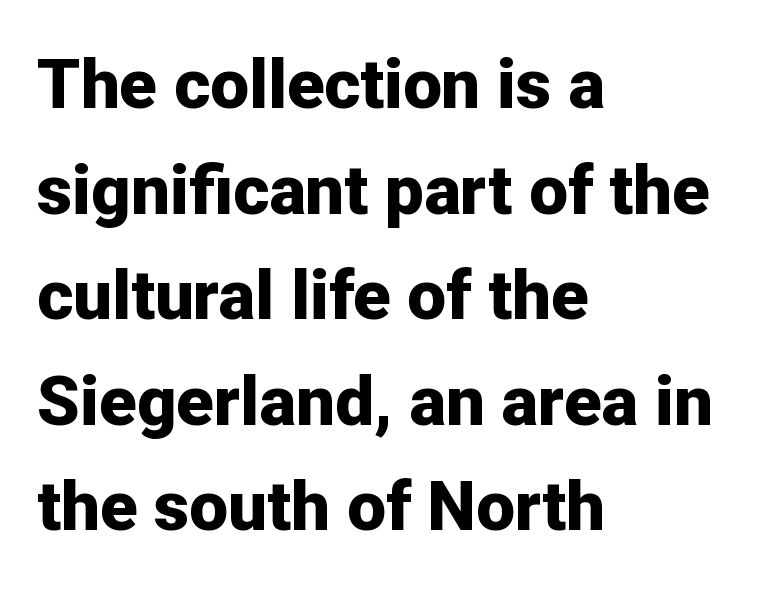
Q: Is the text bold? A: Yes.
Q: Is the text italic (slanted)? A: No, it is upright.
Q: Is the typeface a serif or a sans-serif typeface? A: Sans-serif.
Q: Is the text underlined? A: No.
Q: How is the paragraph aligned? A: Left-aligned.
Q: Is the spacing between letters normal or unusually wide? A: Normal.
Q: Is the spacing between lines tight, normal or loose? A: Normal.
Q: Width (condensed, normal, or wide)? A: Normal.
Q: Stroke contrast? A: Low.
Q: x-height? A: Medium.
Q: Monospaced? A: No.
